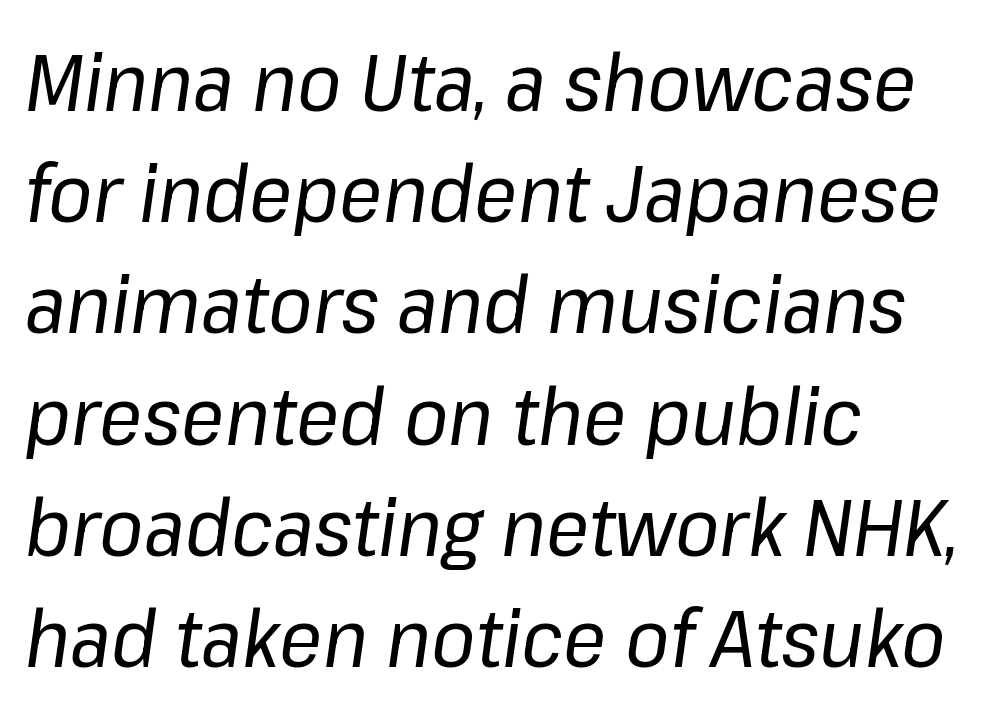
Q: Is the text bold? A: No.
Q: Is the text italic (slanted)? A: Yes, it leans right by about 8 degrees.
Q: Is the text underlined? A: No.
Q: How is the paragraph aligned? A: Left-aligned.
Q: Is the spacing between letters normal or unusually wide? A: Normal.
Q: Is the spacing between lines tight, normal or loose? A: Normal.
Q: Width (condensed, normal, or wide)? A: Normal.
Q: Stroke contrast? A: Low.
Q: x-height? A: Medium.
Q: Monospaced? A: No.
